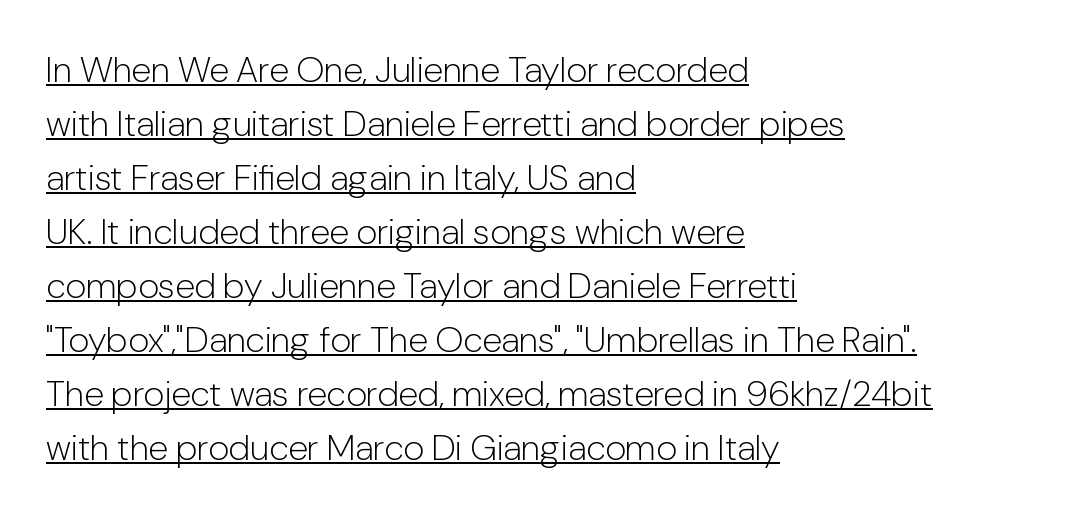
Words appear dense and cohesive because spacing is normal. These lines are rendered in a variable-pitch font. Glance below the letters and you will spot a drawn line. Characters remain perfectly vertical along every line.
